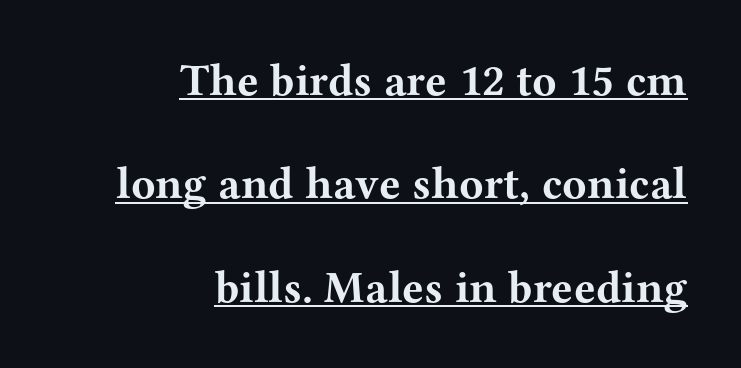
{"serif": "yes", "italic": "no", "bold": "yes", "weight": "bold", "width": "wide", "stroke_contrast": "medium", "x_height": "medium", "monospaced": "no", "underline": "yes", "align": "right", "line_spacing": "loose", "line_spacing_ratio": 2.3, "letter_spacing": "normal", "letter_spacing_em": 0.0, "glyph_px": 45}
